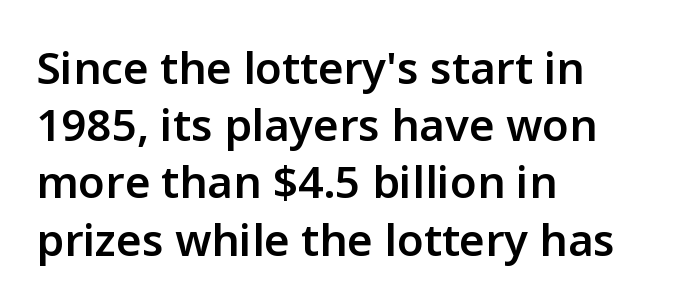
Q: Is the text bold? A: Semi-bold.
Q: Is the text italic (slanted)? A: No, it is upright.
Q: Is the typeface a serif or a sans-serif typeface? A: Sans-serif.
Q: Is the text underlined? A: No.
Q: How is the paragraph aligned? A: Left-aligned.
Q: Is the spacing between letters normal or unusually wide? A: Normal.
Q: Is the spacing between lines tight, normal or loose? A: Normal.
Q: Width (condensed, normal, or wide)? A: Normal.
Q: Stroke contrast? A: Low.
Q: x-height? A: Medium.
Q: Monospaced? A: No.
